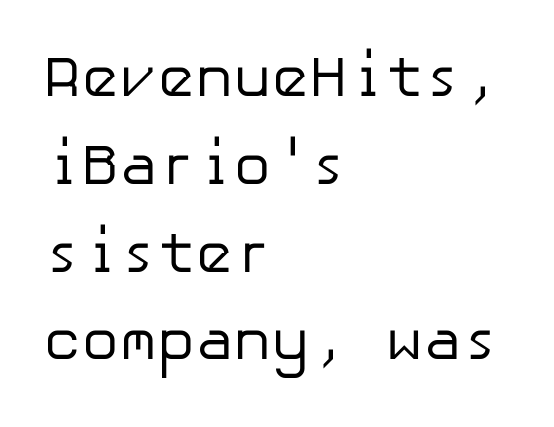
Q: Is the text bold? A: No.
Q: Is the text italic (slanted)? A: No, it is upright.
Q: Is the typeface a serif or a sans-serif typeface? A: Sans-serif.
Q: Is the text underlined? A: No.
Q: How is the paragraph aligned? A: Left-aligned.
Q: Is the spacing between letters normal or unusually wide? A: Normal.
Q: Is the spacing between lines tight, normal or loose? A: Normal.
Q: Width (condensed, normal, or wide)? A: Normal.
Q: Stroke contrast? A: Low.
Q: x-height? A: Medium.
